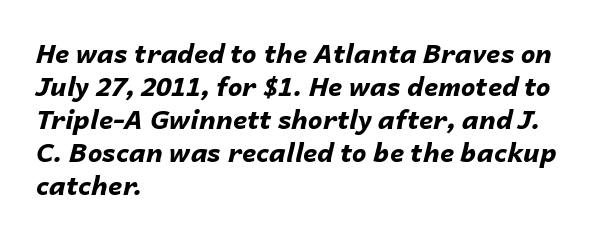
The image shows 26 px bold type, italic (leaning right); set left-aligned, normal line spacing (1.27x), normal letter spacing, not underlined.
